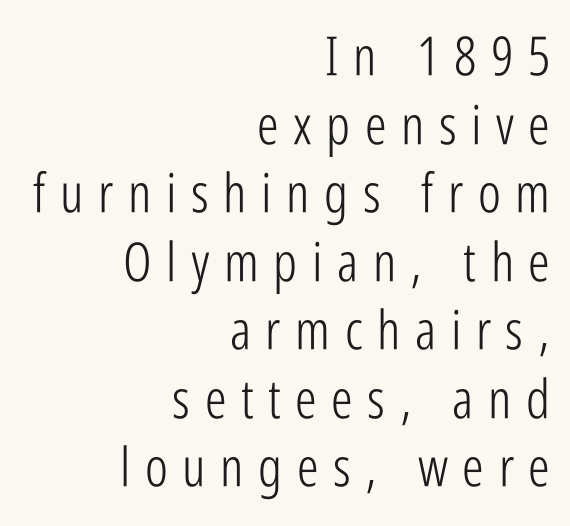
{"serif": "no", "italic": "no", "bold": "no", "weight": "light", "width": "condensed", "stroke_contrast": "low", "x_height": "medium", "monospaced": "no", "underline": "no", "align": "right", "line_spacing": "normal", "line_spacing_ratio": 1.27, "letter_spacing": "wide", "letter_spacing_em": 0.27, "glyph_px": 54}
